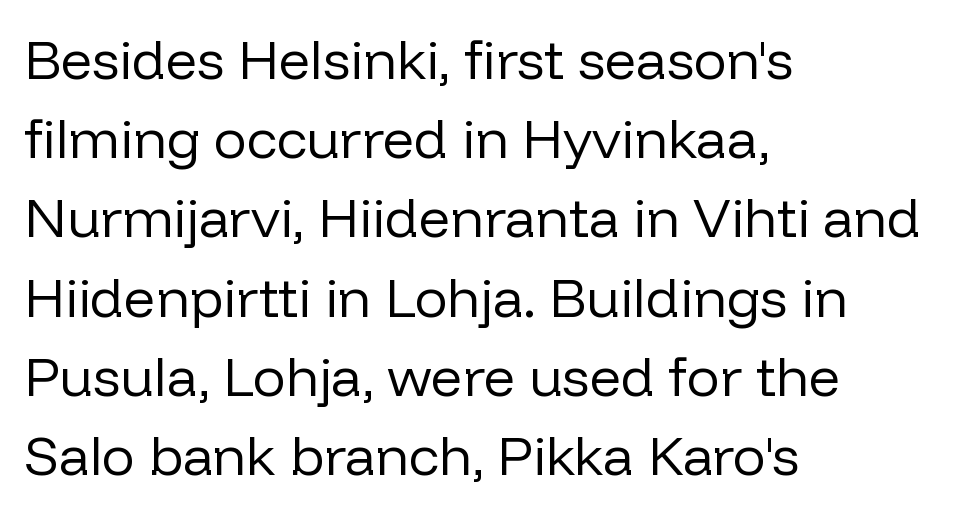
{"serif": "no", "italic": "no", "bold": "no", "weight": "regular", "width": "normal", "stroke_contrast": "low", "x_height": "medium", "monospaced": "no", "underline": "no", "align": "left", "line_spacing": "normal", "line_spacing_ratio": 1.44, "letter_spacing": "normal", "letter_spacing_em": 0.0, "glyph_px": 55}
